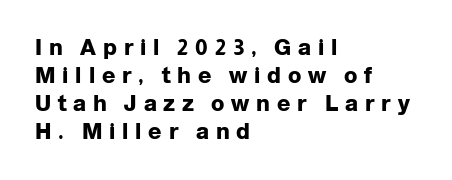
The image shows 22 px bold type, upright; set left-aligned, normal line spacing (1.28x), unusually wide letter spacing (+0.31 em), not underlined.
